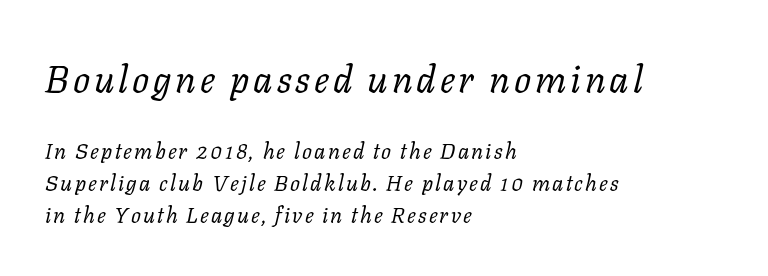
{"serif": "yes", "italic": "yes", "lean": "right", "slant_degrees": 11, "bold": "no", "weight": "regular", "width": "normal", "stroke_contrast": "low", "x_height": "medium", "monospaced": "no", "underline": "no", "align": "left", "line_spacing": "normal", "line_spacing_ratio": 1.46, "larger_block": "first", "size_ratio": 1.73, "glyph_px": 38}
